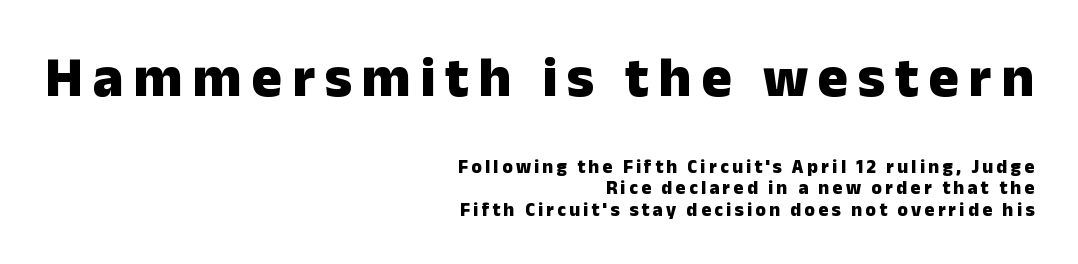
Q: Is the text bold? A: Yes.
Q: Is the text italic (slanted)? A: No, it is upright.
Q: Is the typeface a serif or a sans-serif typeface? A: Sans-serif.
Q: Is the text underlined? A: No.
Q: How is the paragraph aligned? A: Right-aligned.
Q: Is the spacing between lines tight, normal or loose? A: Tight.
Q: Which block of text is set in a larger size, the first (top) or the second (bottom)? A: The first (top) one.
Q: Width (condensed, normal, or wide)? A: Normal.
Q: Stroke contrast? A: Low.
Q: x-height? A: Medium.
Q: Monospaced? A: No.
